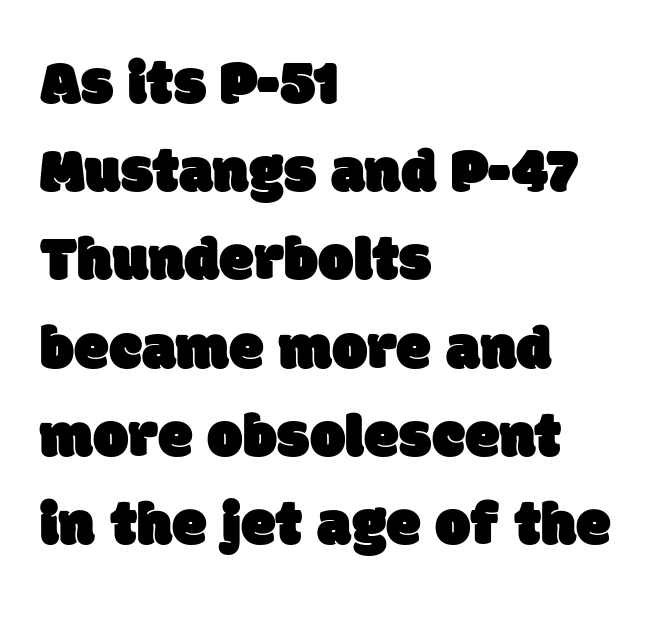
Default kerning and tracking; the words read as compact shapes. Line beginnings align vertically; line endings do not. Observe the absence of serifs on each vertical stroke in this sample. Type without underlining.
